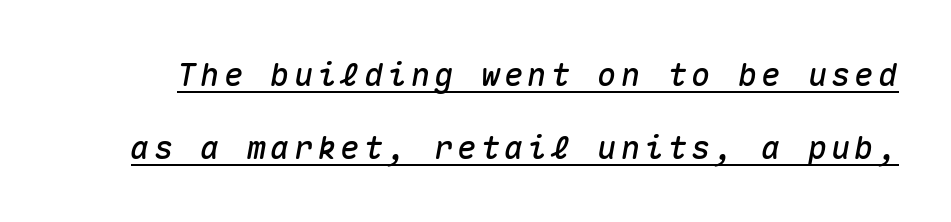
Notice how a bar underscores the lettering throughout. The lines are spread far apart with generous leading. Looking at the ascenders, they clearly lean. Is this a fixed-width face? Yes — each glyph sits in an identical cell.
